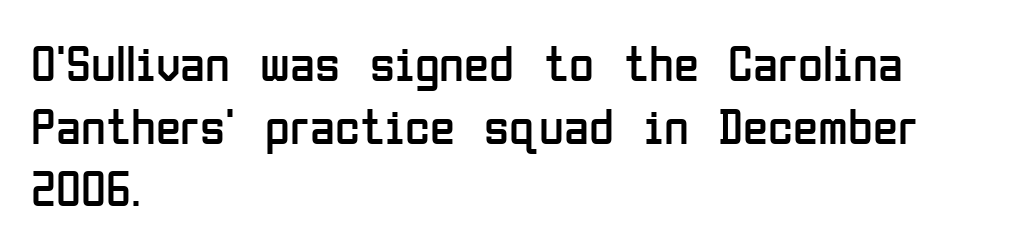
Q: Is the text bold? A: No.
Q: Is the text italic (slanted)? A: No, it is upright.
Q: Is the typeface a serif or a sans-serif typeface? A: Sans-serif.
Q: Is the text underlined? A: No.
Q: How is the paragraph aligned? A: Left-aligned.
Q: Is the spacing between letters normal or unusually wide? A: Normal.
Q: Width (condensed, normal, or wide)? A: Condensed.
Q: Stroke contrast? A: Low.
Q: x-height? A: Medium.
Q: Monospaced? A: No.
